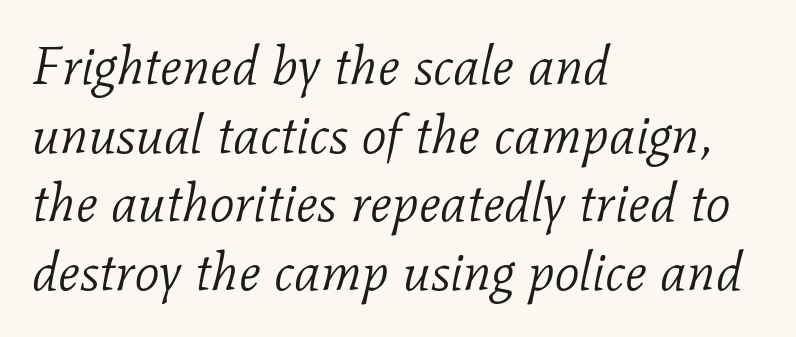
Q: Is the text bold? A: No.
Q: Is the text italic (slanted)? A: Yes, it leans right by about 11 degrees.
Q: Is the typeface a serif or a sans-serif typeface? A: Serif.
Q: Is the text underlined? A: No.
Q: How is the paragraph aligned? A: Left-aligned.
Q: Is the spacing between letters normal or unusually wide? A: Normal.
Q: Is the spacing between lines tight, normal or loose? A: Normal.
Q: Width (condensed, normal, or wide)? A: Normal.
Q: Stroke contrast? A: Low.
Q: x-height? A: Medium.
Q: Monospaced? A: No.
